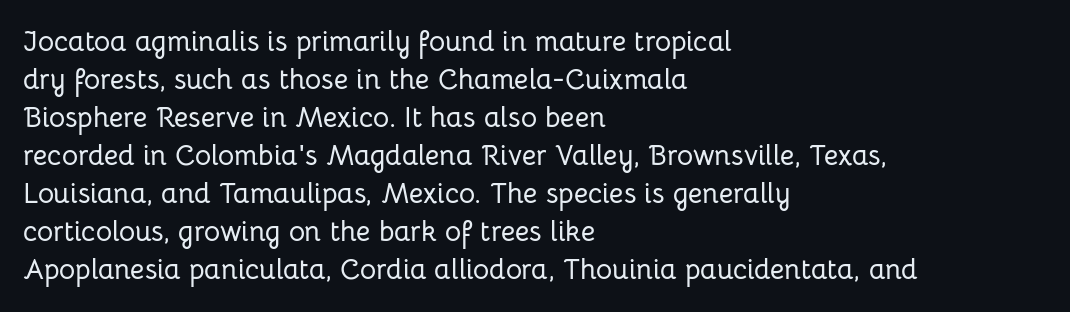
Q: Is the text italic (slanted)? A: No, it is upright.
Q: Is the typeface a serif or a sans-serif typeface? A: Sans-serif.
Q: Is the text underlined? A: No.
Q: How is the paragraph aligned? A: Left-aligned.
Q: Is the spacing between letters normal or unusually wide? A: Normal.
Q: Is the spacing between lines tight, normal or loose? A: Normal.
Q: Width (condensed, normal, or wide)? A: Normal.
Q: Stroke contrast? A: Low.
Q: x-height? A: Medium.
Q: Monospaced? A: No.
